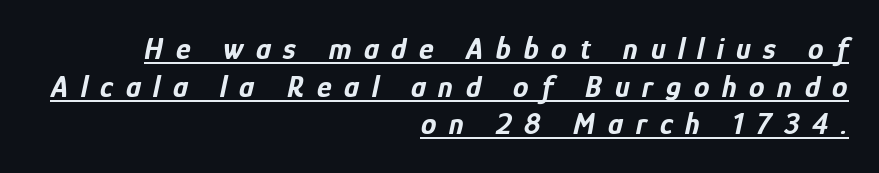
{"italic": "yes", "lean": "right", "slant_degrees": 12, "bold": "yes", "weight": "bold", "width": "condensed", "stroke_contrast": "low", "x_height": "medium", "monospaced": "no", "underline": "yes", "align": "right", "line_spacing_ratio": 1.21, "letter_spacing": "wide", "letter_spacing_em": 0.41, "glyph_px": 31}
